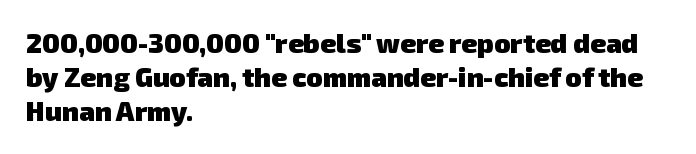
The image shows 27 px bold type; set left-aligned, normal line spacing (1.26x), normal letter spacing, not underlined.
